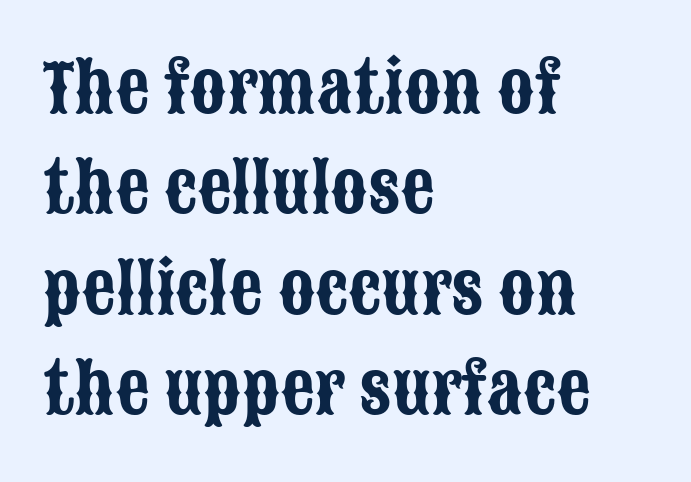
The image shows 67 px condensed sans-serif type, upright; set left-aligned, normal line spacing (1.5x), normal letter spacing, not underlined; low stroke contrast and a large x-height.
